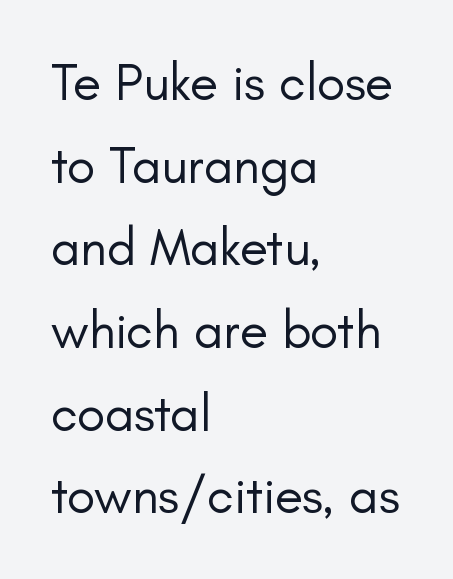
The image shows 52 px regular-weight sans-serif type, upright; set left-aligned, normal line spacing (1.59x), normal letter spacing, not underlined; low stroke contrast and a small x-height.
